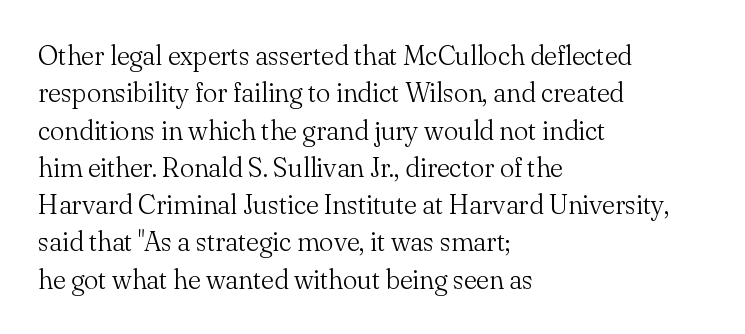
{"italic": "no", "bold": "no", "underline": "no", "align": "left", "line_spacing": "normal", "line_spacing_ratio": 1.38, "letter_spacing": "normal", "letter_spacing_em": 0.0, "glyph_px": 27}
